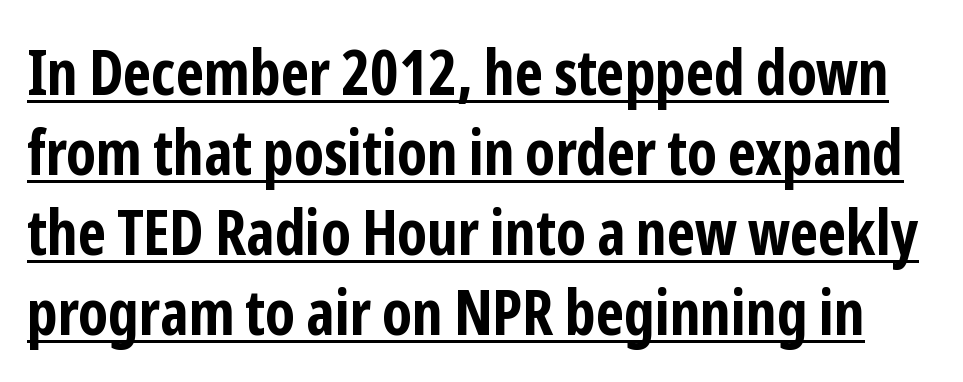
The image shows 63 px bold, condensed sans-serif type, upright; set normal line spacing (1.27x), normal letter spacing, underlined; low stroke contrast and a medium x-height.
